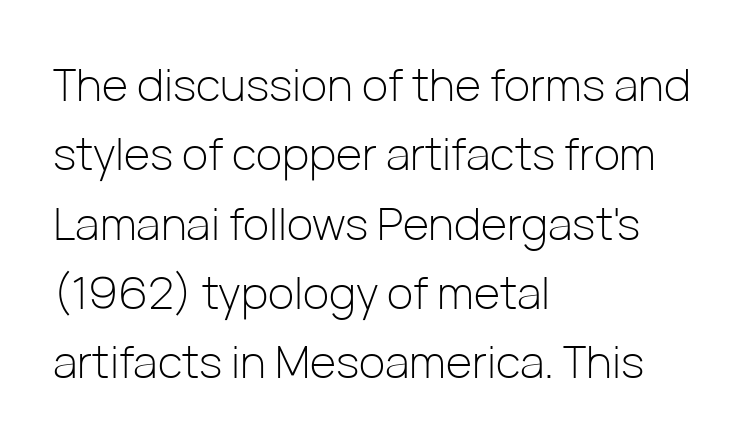
The image shows 45 px light sans-serif type, upright; set left-aligned, normal line spacing (1.54x), normal letter spacing, not underlined; low stroke contrast and a medium x-height.
